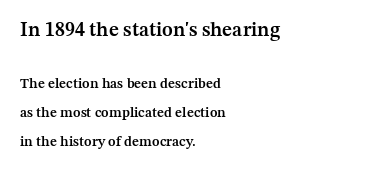
Q: Is the text bold? A: Semi-bold.
Q: Is the text italic (slanted)? A: No, it is upright.
Q: Is the text underlined? A: No.
Q: How is the paragraph aligned? A: Left-aligned.
Q: Is the spacing between letters normal or unusually wide? A: Normal.
Q: Is the spacing between lines tight, normal or loose? A: Loose.
Q: Which block of text is set in a larger size, the first (top) or the second (bottom)? A: The first (top) one.
